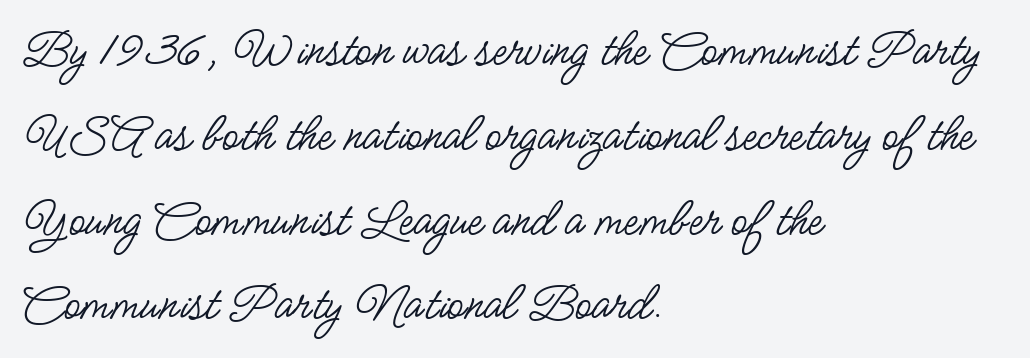
Stems and bowls with no extra thickness — not bold. The compositor pushed each line to the left boundary. The horizontal fit of the characters is conventional and even. Think of a printed novel: that variable character pitch is what you see here. Honestly, there is no underline to notice here at all.
